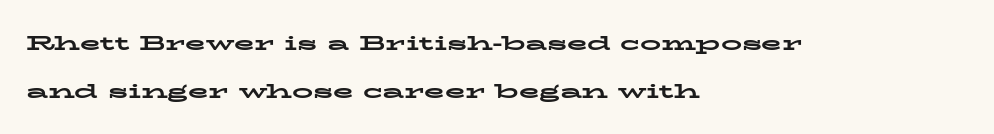
The image shows 21 px bold type, upright; set left-aligned, loose line spacing (2.3x), normal letter spacing, not underlined.
